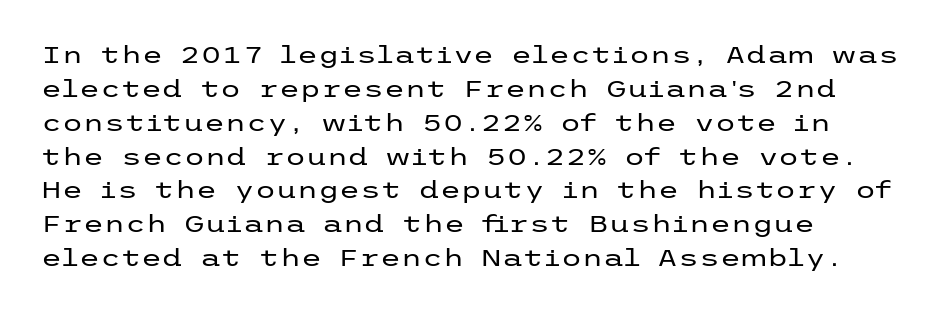
Q: Is the text bold? A: No.
Q: Is the text italic (slanted)? A: No, it is upright.
Q: Is the text underlined? A: No.
Q: How is the paragraph aligned? A: Left-aligned.
Q: Is the spacing between letters normal or unusually wide? A: Normal.
Q: Is the spacing between lines tight, normal or loose? A: Normal.
